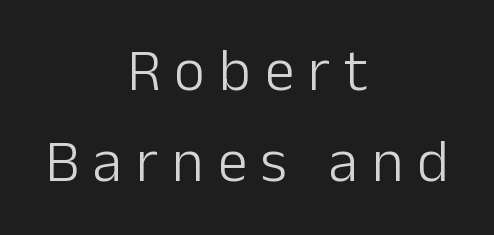
{"serif": "no", "italic": "no", "bold": "no", "weight": "light", "width": "normal", "stroke_contrast": "low", "x_height": "medium", "monospaced": "no", "underline": "no", "align": "center", "line_spacing": "normal", "line_spacing_ratio": 1.52, "letter_spacing": "wide", "letter_spacing_em": 0.23, "glyph_px": 60}
